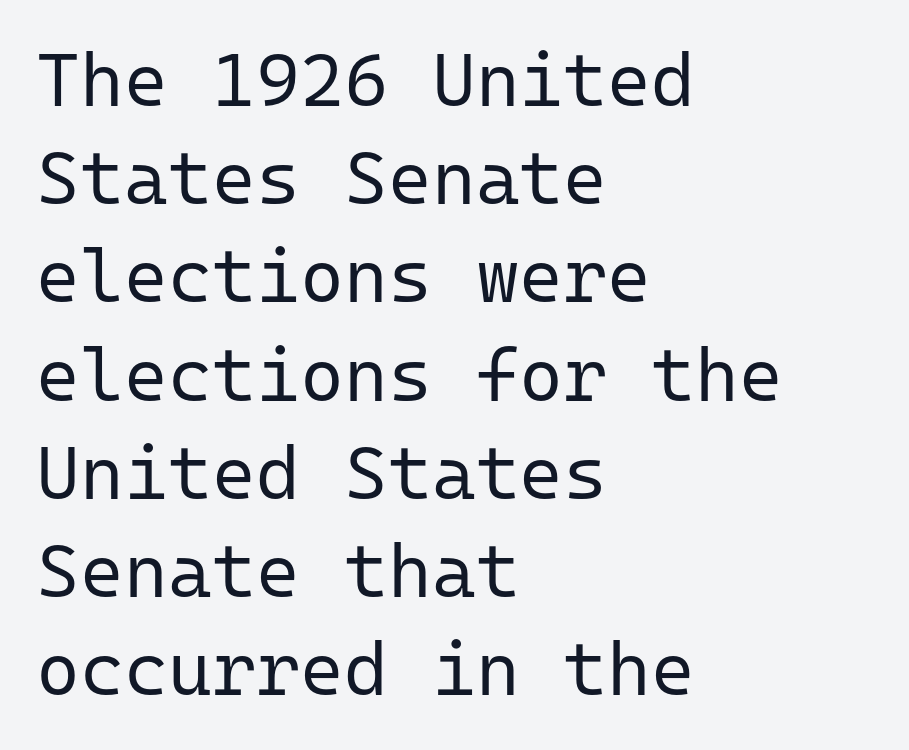
Notice how the stems are strictly vertical — no italics here. Regarding leading, the lines here are spaced in the standard way. Honestly, the letter spacing is just normal — you wouldn't notice it. Is this a fixed-width face? Yes — each glyph sits in an identical cell.
